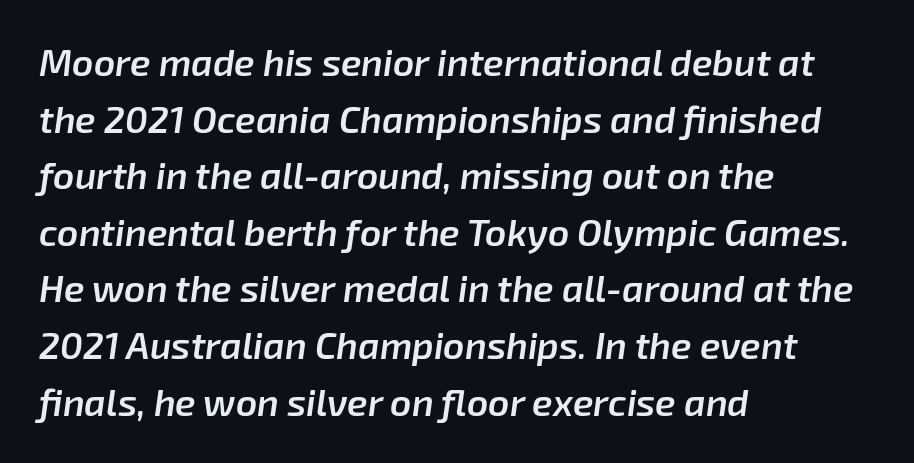
Q: Is the text bold? A: Semi-bold.
Q: Is the text italic (slanted)? A: Yes, it leans right by about 8 degrees.
Q: Is the text underlined? A: No.
Q: How is the paragraph aligned? A: Left-aligned.
Q: Is the spacing between letters normal or unusually wide? A: Normal.
Q: Is the spacing between lines tight, normal or loose? A: Normal.
Q: Width (condensed, normal, or wide)? A: Normal.
Q: Stroke contrast? A: Low.
Q: x-height? A: Medium.
Q: Monospaced? A: No.
